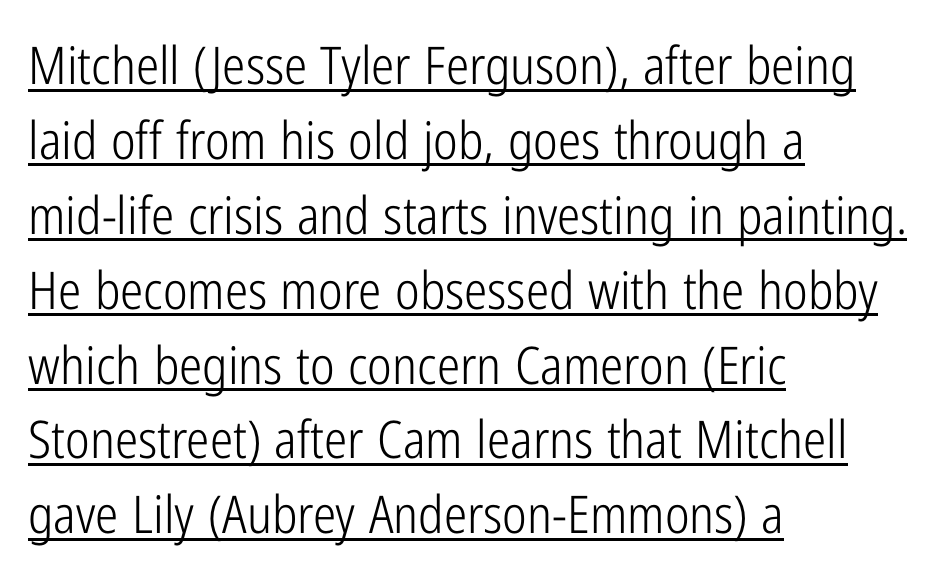
The image shows 52 px light, condensed sans-serif type, upright; set left-aligned, normal line spacing (1.44x), normal letter spacing, underlined; low stroke contrast and a medium x-height.
